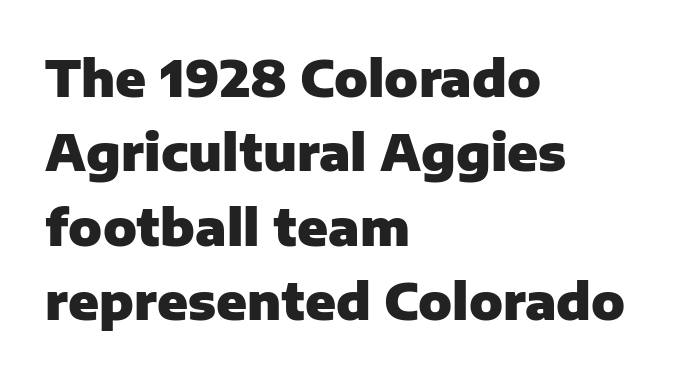
The image shows 50 px heavy sans-serif type, upright; set left-aligned, normal line spacing (1.49x), normal letter spacing, not underlined; low stroke contrast and a medium x-height.
